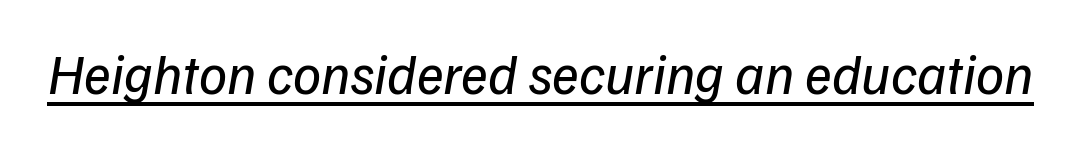
Proportional: the letters do not fall into vertical columns. The font sits on the lighter half of the weight spectrum, regular included. Emphasis-style slanted type is in use. Students, observe the line beneath the letters — that is underlining.
